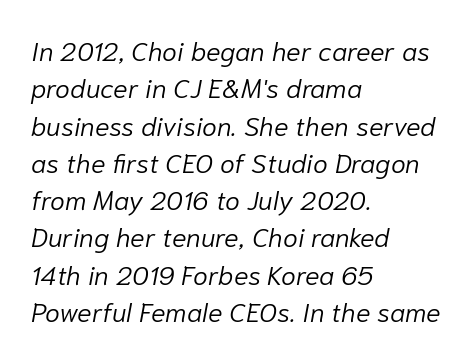
The rows are spaced the way most documents space them. Here the glyphs are tracked normally, forming tight word shapes. Each row of text sits above clean, open space. Line beginnings align vertically; line endings do not.
